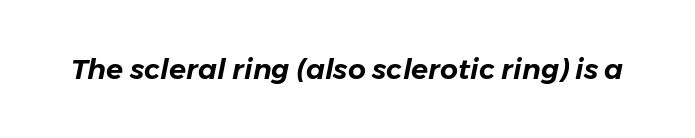
Note the varied advance widths — an 'i' is clearly narrower than an 'm'. The typography opts for an oblique posture over an upright one. Descenders hang freely into open space. The face used here is rendered with its standard letterfit.
